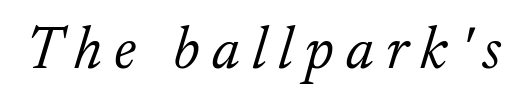
Unbolded letterforms with no extra heft. What stands out about the letter spacing? Its width — letters are far apart. The glyphs are unaccompanied by any horizontal stroke below them. These lines are rendered in a variable-pitch font. Each letter's strokes conclude with small projecting serifs.
